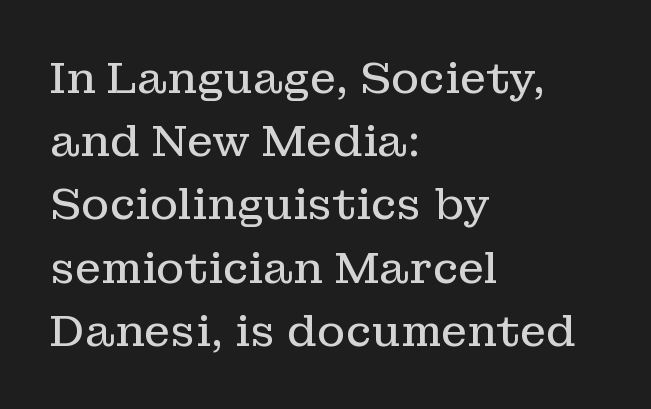
Q: Is the text bold? A: No.
Q: Is the text italic (slanted)? A: No, it is upright.
Q: Is the typeface a serif or a sans-serif typeface? A: Serif.
Q: Is the text underlined? A: No.
Q: How is the paragraph aligned? A: Left-aligned.
Q: Is the spacing between letters normal or unusually wide? A: Normal.
Q: Is the spacing between lines tight, normal or loose? A: Normal.
Q: Width (condensed, normal, or wide)? A: Normal.
Q: Stroke contrast? A: Low.
Q: x-height? A: Medium.
Q: Monospaced? A: No.
